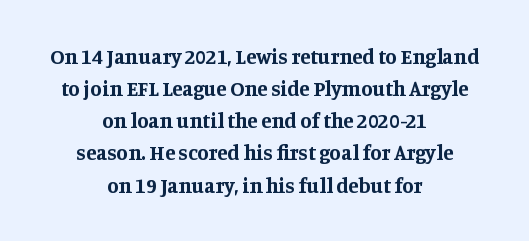
The image shows 21 px bold type, upright; set centered, normal line spacing (1.53x), normal letter spacing, not underlined.
